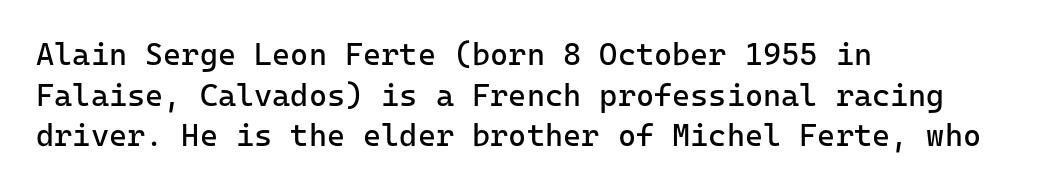
Weight class: somewhere from thin through regular. No word sits above an underline. In terms of posture, this sample is upright. Font category for this specimen: sans-serif.
